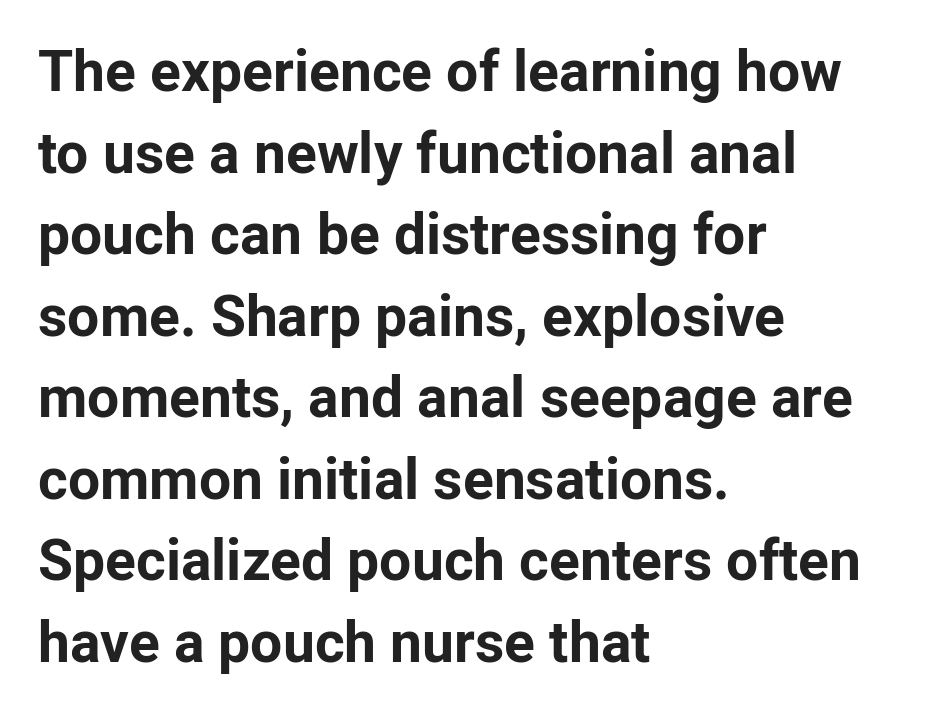
Q: Is the text bold? A: Yes.
Q: Is the text italic (slanted)? A: No, it is upright.
Q: Is the typeface a serif or a sans-serif typeface? A: Sans-serif.
Q: Is the text underlined? A: No.
Q: How is the paragraph aligned? A: Left-aligned.
Q: Is the spacing between letters normal or unusually wide? A: Normal.
Q: Is the spacing between lines tight, normal or loose? A: Normal.
Q: Width (condensed, normal, or wide)? A: Normal.
Q: Stroke contrast? A: Low.
Q: x-height? A: Medium.
Q: Monospaced? A: No.
